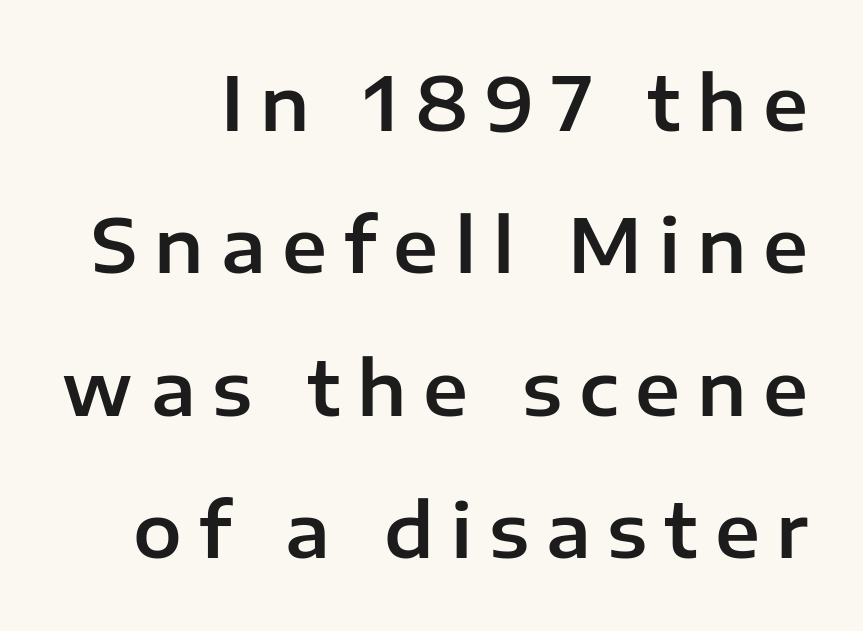
The image shows 73 px sans-serif type, upright; set loose line spacing (1.95x), unusually wide letter spacing (+0.23 em), not underlined; low stroke contrast and a medium x-height.
